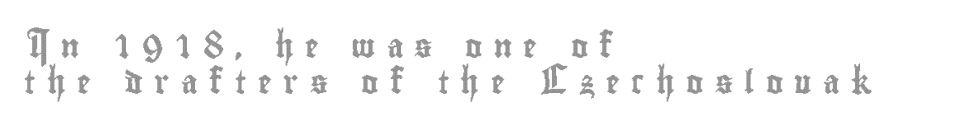
Tracking here is generous; glyphs stand well apart from one another. The strip under each line holds only bare page. The vertical gap from one line to the next is medium. The letters stand straight up with perfectly vertical stems.
